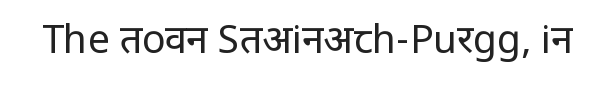
The image shows 39 px regular-weight, condensed sans-serif type, upright; set normal letter spacing, not underlined; low stroke contrast and a large x-height.
